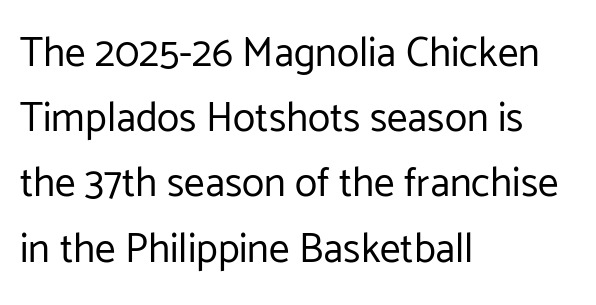
This sample uses an upright cut, with every glyph sitting square on the baseline. This sample uses plain, unmodified letter spacing. Each letter keeps its own natural width here, so spacing adapts to shape. The face used here is a sans, in the tradition of grotesques and geometrics.
